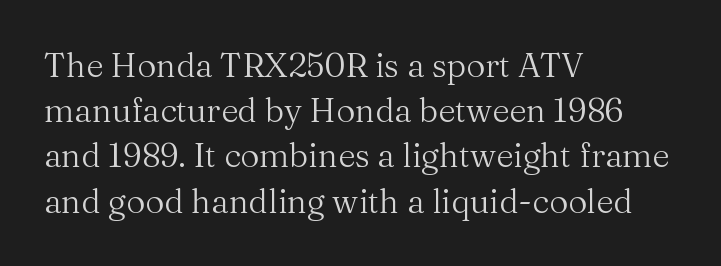
{"serif": "yes", "italic": "no", "bold": "no", "weight": "regular", "width": "normal", "stroke_contrast": "medium", "x_height": "medium", "monospaced": "no", "underline": "no", "align": "left", "line_spacing": "normal", "line_spacing_ratio": 1.37, "letter_spacing": "normal", "letter_spacing_em": 0.0, "glyph_px": 33}
